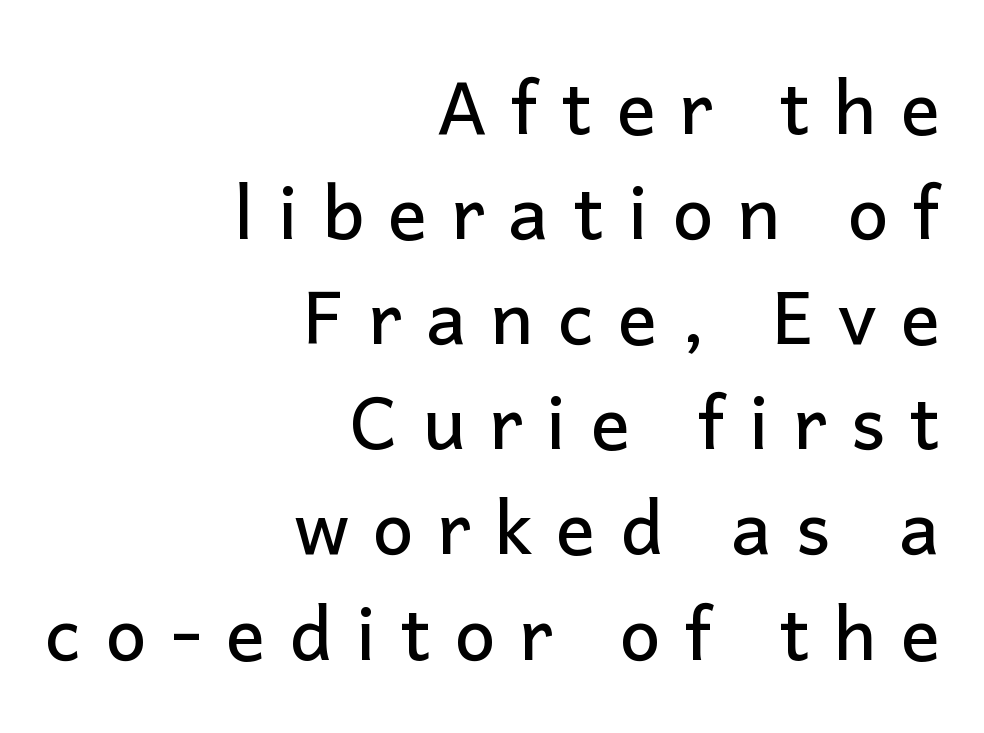
Q: Is the text italic (slanted)? A: No, it is upright.
Q: Is the typeface a serif or a sans-serif typeface? A: Sans-serif.
Q: Is the text underlined? A: No.
Q: How is the paragraph aligned? A: Right-aligned.
Q: Is the spacing between letters normal or unusually wide? A: Unusually wide.
Q: Is the spacing between lines tight, normal or loose? A: Normal.
Q: Width (condensed, normal, or wide)? A: Normal.
Q: Stroke contrast? A: Low.
Q: x-height? A: Medium.
Q: Monospaced? A: No.
